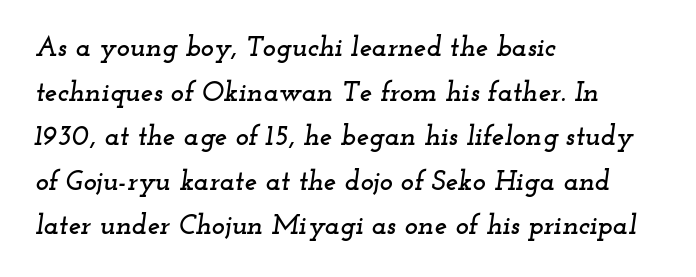
The face used here is proportionally spaced, like ordinary book or web type. This rendering uses left alignment, leaving the right contour irregular. Decoration check: the copy has no underline. Note: serifs present on the glyphs.
